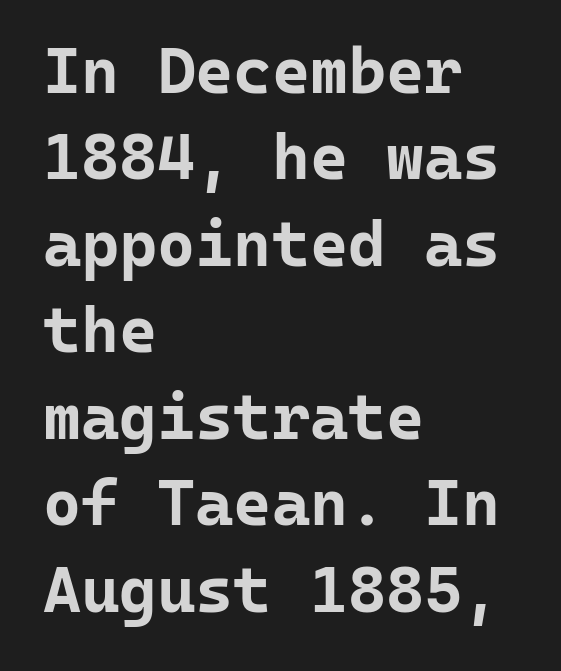
Q: Is the text bold? A: Yes.
Q: Is the text italic (slanted)? A: No, it is upright.
Q: Is the typeface a serif or a sans-serif typeface? A: Sans-serif.
Q: Is the text underlined? A: No.
Q: How is the paragraph aligned? A: Left-aligned.
Q: Is the spacing between letters normal or unusually wide? A: Normal.
Q: Is the spacing between lines tight, normal or loose? A: Normal.
Q: Width (condensed, normal, or wide)? A: Normal.
Q: Stroke contrast? A: Low.
Q: x-height? A: Medium.
Q: Monospaced? A: Yes.
